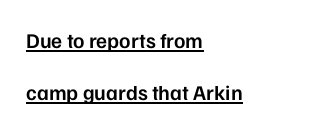
The image shows 21 px text type, upright; set left-aligned, loose line spacing (2.48x), normal letter spacing, underlined.
